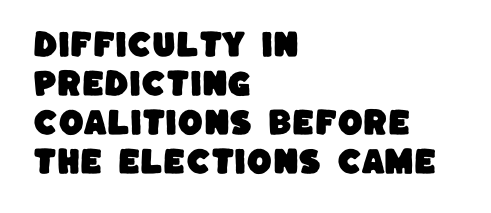
The image shows 29 px sans-serif type; set left-aligned, normal line spacing (1.35x), normal letter spacing, not underlined; low stroke contrast and a large x-height.
